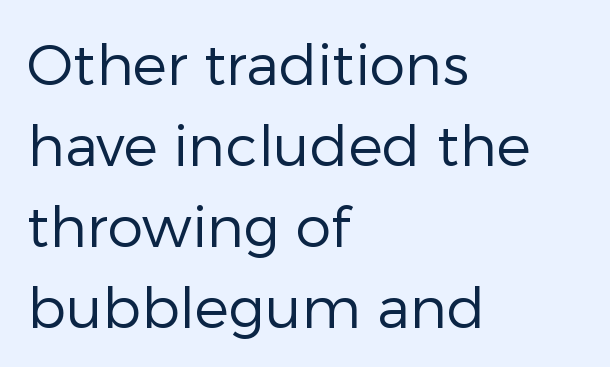
The image shows 57 px regular-weight sans-serif type, upright; set left-aligned, normal line spacing (1.42x), normal letter spacing, not underlined; low stroke contrast and a medium x-height.
